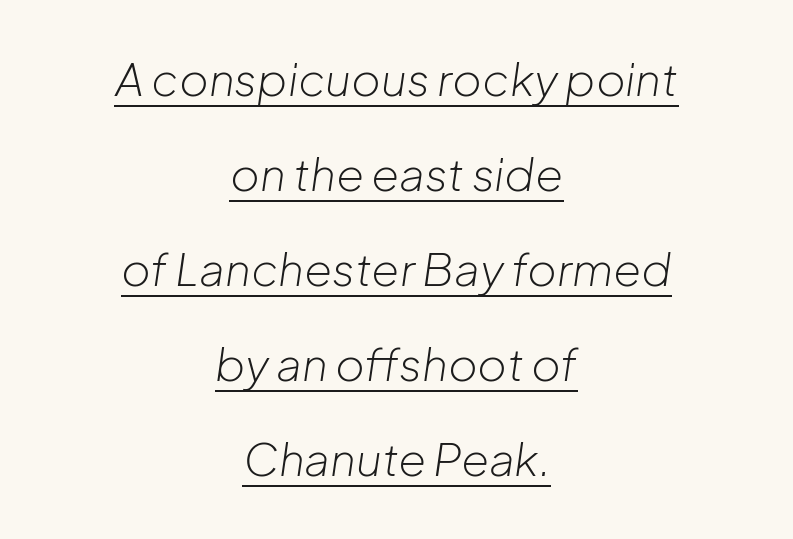
Q: Is the text bold? A: No.
Q: Is the text italic (slanted)? A: Yes, it leans right by about 8 degrees.
Q: Is the text underlined? A: Yes.
Q: How is the paragraph aligned? A: Centered.
Q: Is the spacing between letters normal or unusually wide? A: Normal.
Q: Is the spacing between lines tight, normal or loose? A: Loose.
Q: Width (condensed, normal, or wide)? A: Normal.
Q: Stroke contrast? A: Low.
Q: x-height? A: Medium.
Q: Monospaced? A: No.
